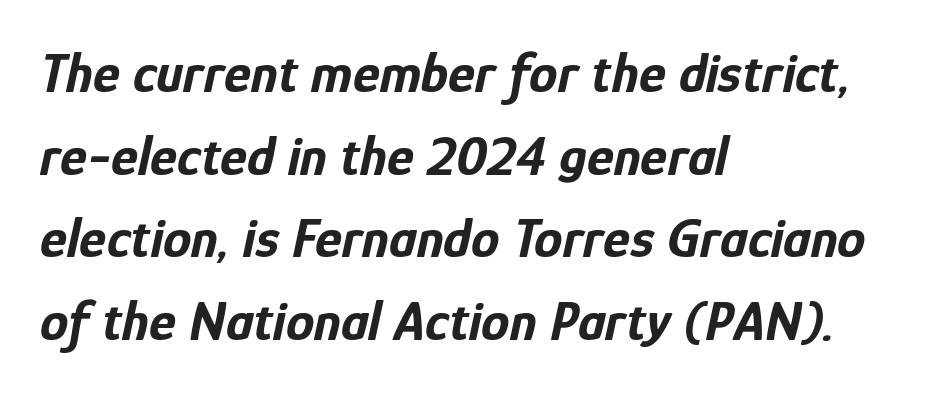
The sample has been set heavy, in full bold. A typesetter would call this leading conventional body-copy spacing. Each letter keeps its own natural width here, so spacing adapts to shape. Letter spacing: default. Notice how the stems are inclined rather than vertical — that's the hallmark of italics.
